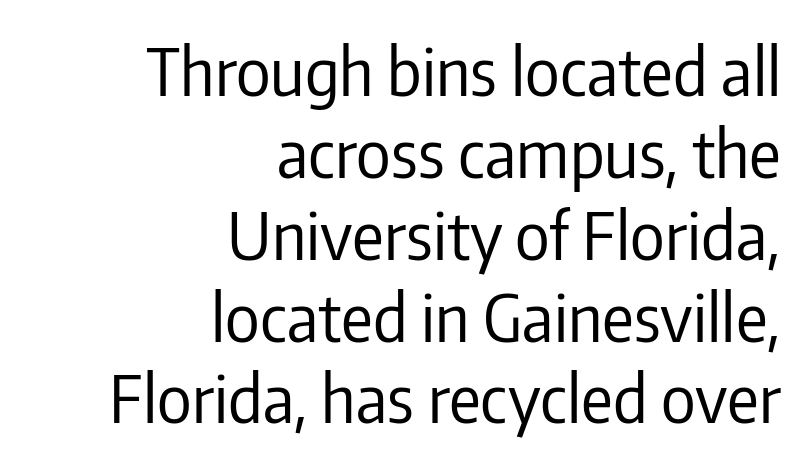
{"serif": "no", "italic": "no", "bold": "no", "weight": "regular", "width": "condensed", "stroke_contrast": "low", "x_height": "medium", "monospaced": "no", "underline": "no", "align": "right", "line_spacing_ratio": 1.24, "letter_spacing": "normal", "letter_spacing_em": 0.0, "glyph_px": 66}
